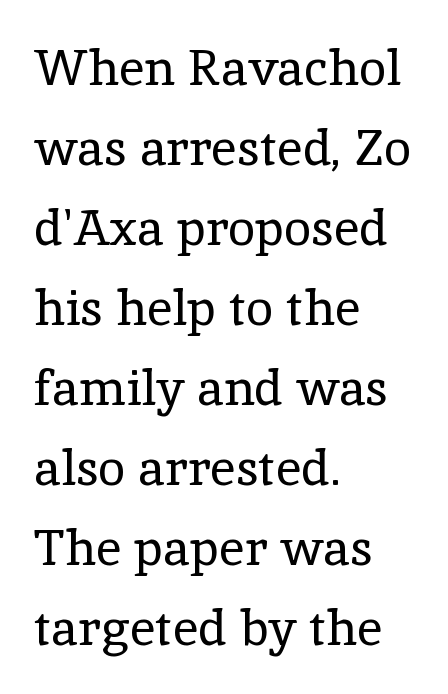
The face used here is proportionally spaced, like ordinary book or web type. Ink coverage per letter is moderate at most. Designer's note — italics off, roman on. The letters carry serifs — small finishing strokes at the ends of their stems. Decoration check: the copy has no underline.
